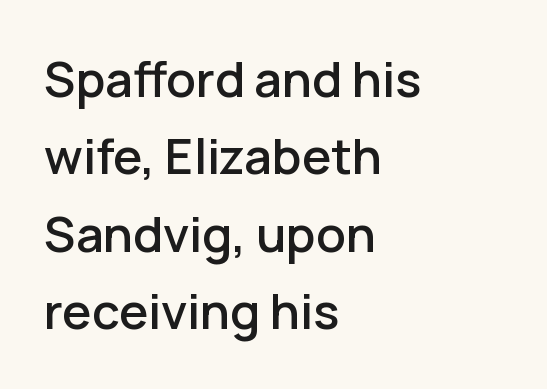
Successive baselines arrive at the customary interval. Spacing between characters is what you'd get straight out of the box. Any mark beneath the type? The region is blank. A typesetter would mark this as roman, not italic.
